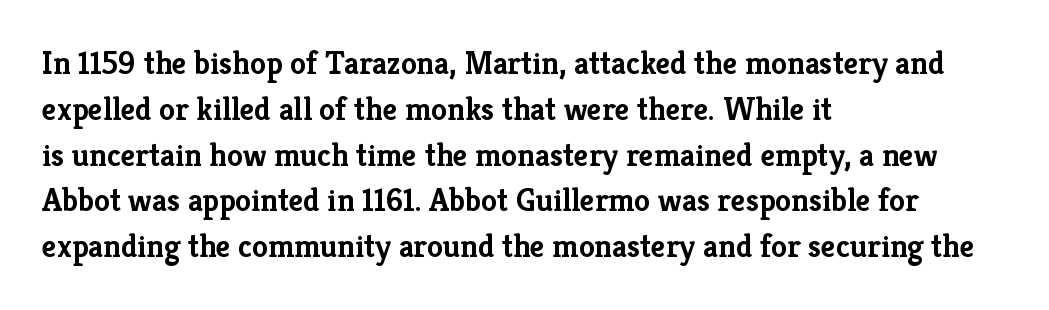
{"serif": "yes", "italic": "no", "bold": "yes", "weight": "semibold", "width": "normal", "stroke_contrast": "low", "x_height": "medium", "monospaced": "no", "underline": "no", "align": "left", "line_spacing": "normal", "line_spacing_ratio": 1.43, "letter_spacing": "normal", "letter_spacing_em": 0.0, "glyph_px": 32}
